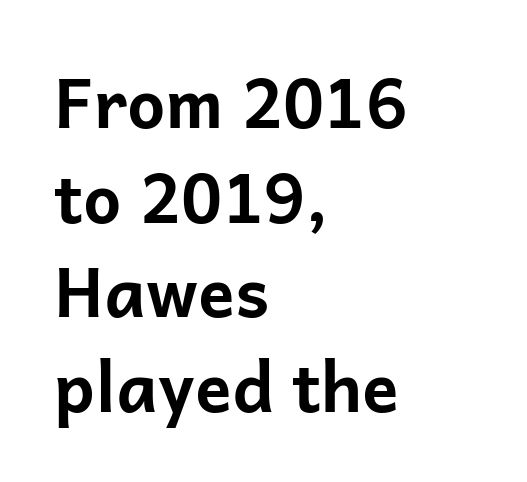
{"serif": "no", "italic": "no", "bold": "yes", "weight": "bold", "width": "normal", "stroke_contrast": "low", "x_height": "medium", "monospaced": "no", "underline": "no", "align": "left", "line_spacing": "normal", "line_spacing_ratio": 1.39, "letter_spacing": "normal", "letter_spacing_em": 0.0, "glyph_px": 68}
